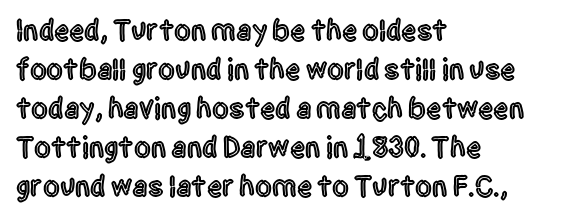
{"serif": "no", "italic": "no", "width": "condensed", "x_height": "large", "monospaced": "no", "underline": "no", "align": "left", "line_spacing": "normal", "line_spacing_ratio": 1.3, "letter_spacing": "normal", "letter_spacing_em": 0.0, "glyph_px": 30}
